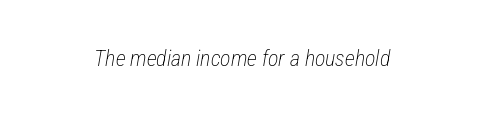
The image shows 22 px text type, italic (leaning right); set normal letter spacing, not underlined.
